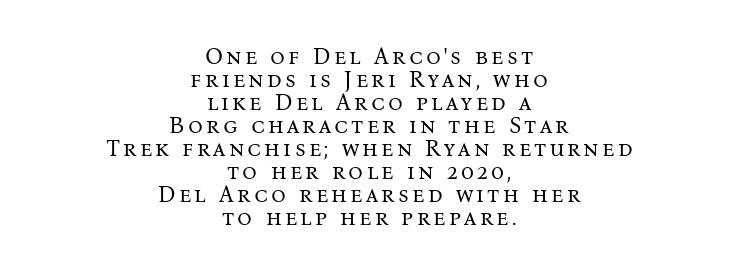
{"italic": "no", "bold": "no", "underline": "no", "align": "center", "line_spacing": "tight", "line_spacing_ratio": 1.0, "glyph_px": 23}
